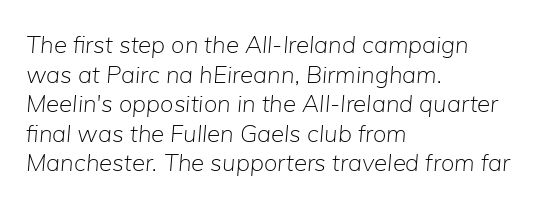
Compared with ordinary roman type, these characters are visibly tilted. The typesetter chose a ragged-right arrangement here. Vertical stems look standard width or narrower in stroke. Honestly, there is no underline to notice here at all. Spacing between characters is what you'd get straight out of the box.
